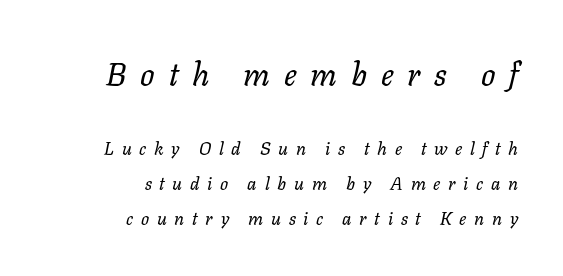
Compared with a typical body face, this is equally light or lighter still. Visually, the top section dominates because its glyphs are scaled up. A great deal of white space separates one row of letters from the next. Character widths vary here, with narrow letters taking less room than wide ones.
